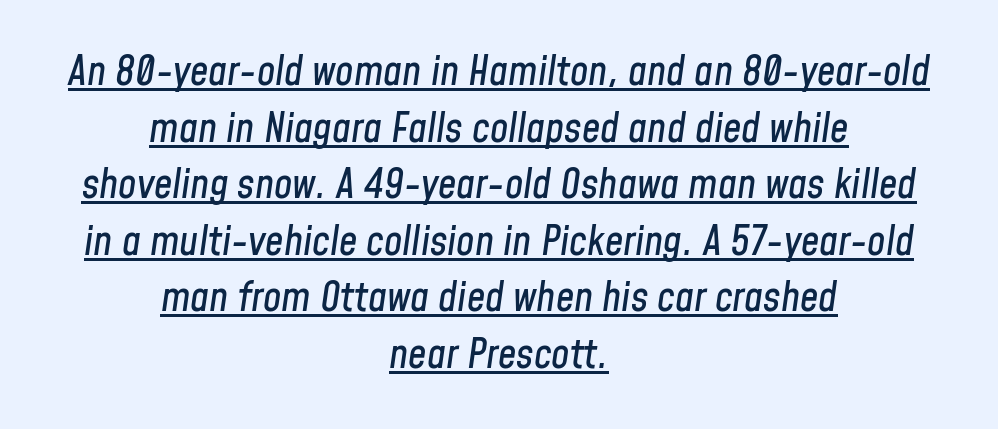
{"italic": "yes", "lean": "right", "slant_degrees": 8, "width": "condensed", "stroke_contrast": "low", "x_height": "medium", "monospaced": "no", "underline": "yes", "align": "center", "line_spacing": "normal", "line_spacing_ratio": 1.38, "letter_spacing": "normal", "letter_spacing_em": 0.0, "glyph_px": 41}
